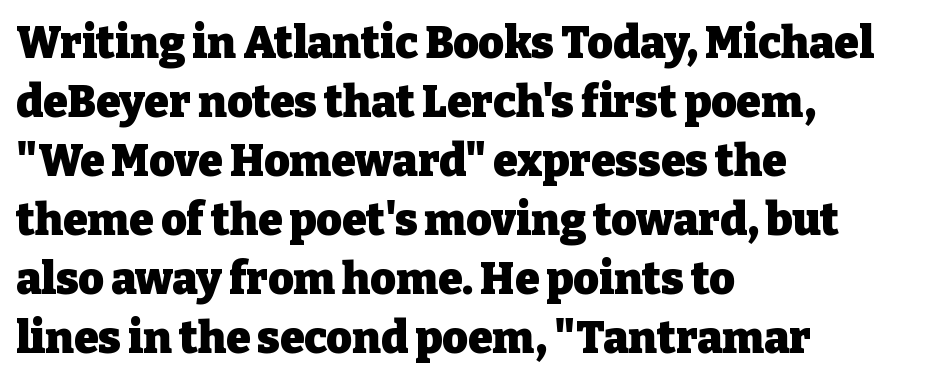
{"serif": "yes", "italic": "no", "bold": "yes", "weight": "heavy", "width": "normal", "stroke_contrast": "low", "x_height": "medium", "monospaced": "no", "underline": "no", "align": "left", "line_spacing": "normal", "line_spacing_ratio": 1.34, "letter_spacing": "normal", "letter_spacing_em": 0.0, "glyph_px": 44}
